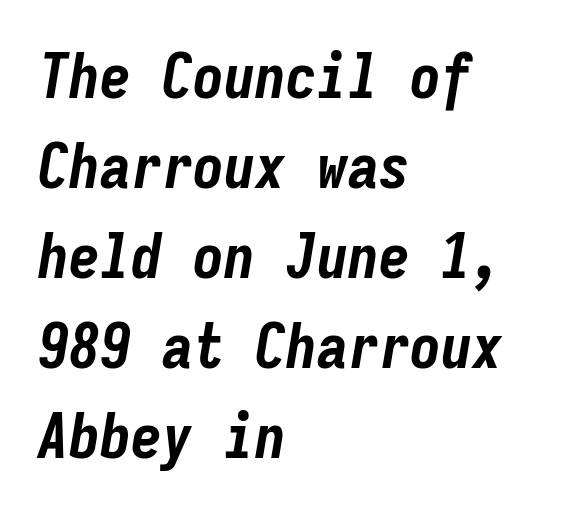
Q: Is the text bold? A: Yes.
Q: Is the text italic (slanted)? A: Yes, it leans right by about 9 degrees.
Q: Is the text underlined? A: No.
Q: How is the paragraph aligned? A: Left-aligned.
Q: Is the spacing between letters normal or unusually wide? A: Normal.
Q: Is the spacing between lines tight, normal or loose? A: Normal.
Q: Width (condensed, normal, or wide)? A: Condensed.
Q: Stroke contrast? A: Low.
Q: x-height? A: Medium.
Q: Monospaced? A: Yes.
